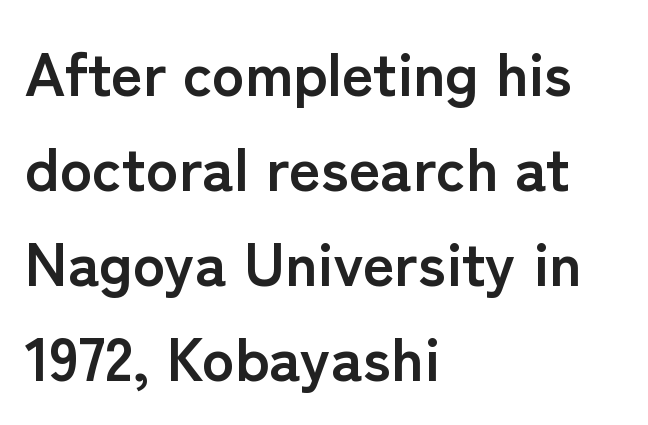
{"serif": "no", "italic": "no", "bold": "yes", "weight": "semibold", "width": "normal", "stroke_contrast": "low", "x_height": "medium", "monospaced": "no", "underline": "no", "align": "left", "line_spacing": "normal", "line_spacing_ratio": 1.56, "letter_spacing": "normal", "letter_spacing_em": 0.0, "glyph_px": 61}
